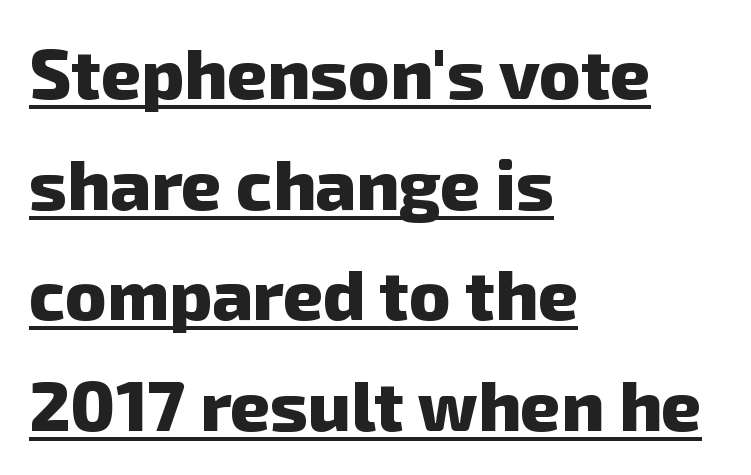
Q: Is the text bold? A: Yes.
Q: Is the typeface a serif or a sans-serif typeface? A: Sans-serif.
Q: Is the text underlined? A: Yes.
Q: How is the paragraph aligned? A: Left-aligned.
Q: Is the spacing between letters normal or unusually wide? A: Normal.
Q: Is the spacing between lines tight, normal or loose? A: Normal.
Q: Width (condensed, normal, or wide)? A: Normal.
Q: Stroke contrast? A: Low.
Q: x-height? A: Medium.
Q: Monospaced? A: No.
